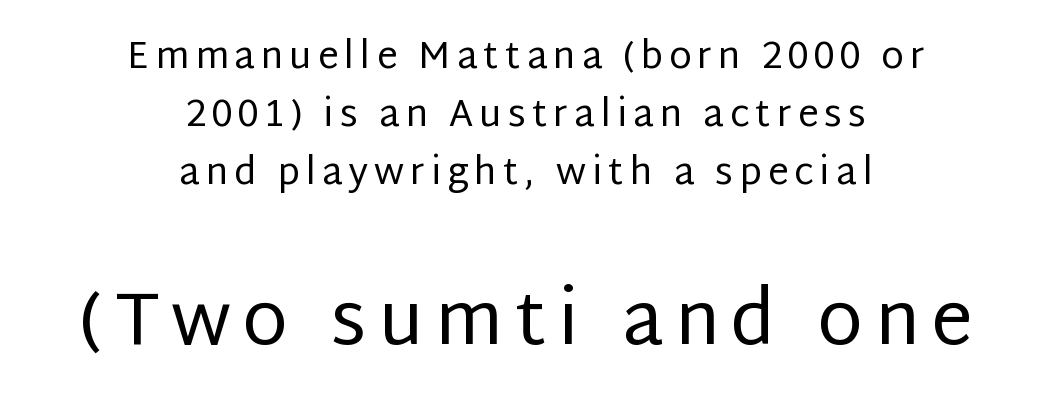
The image shows 74 px regular-weight sans-serif type, upright; set centered, normal line spacing (1.57x), not underlined; the second (bottom) block is 2.0x larger; low stroke contrast and a large x-height.
